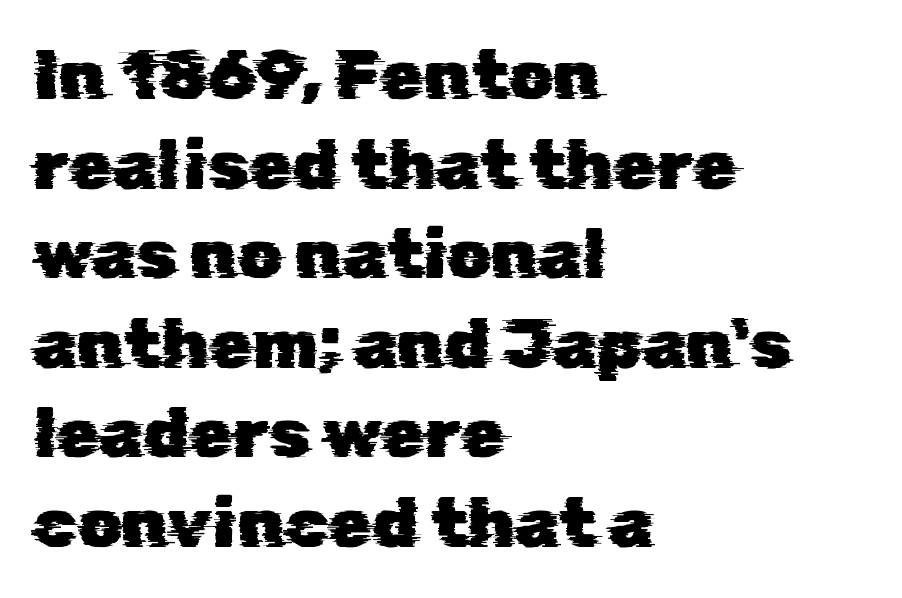
{"serif": "no", "width": "normal", "stroke_contrast": "low", "x_height": "medium", "monospaced": "no", "underline": "no", "align": "left", "line_spacing": "normal", "line_spacing_ratio": 1.28, "letter_spacing": "normal", "letter_spacing_em": 0.0, "glyph_px": 70}
